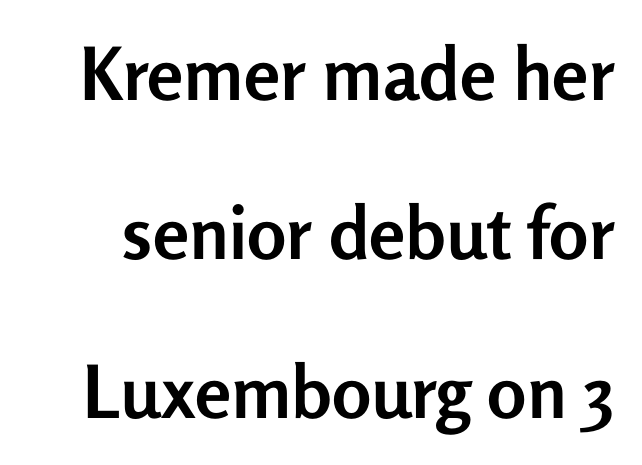
Q: Is the text bold? A: Yes.
Q: Is the text italic (slanted)? A: No, it is upright.
Q: Is the typeface a serif or a sans-serif typeface? A: Sans-serif.
Q: Is the text underlined? A: No.
Q: Is the spacing between letters normal or unusually wide? A: Normal.
Q: Is the spacing between lines tight, normal or loose? A: Loose.
Q: Width (condensed, normal, or wide)? A: Normal.
Q: Stroke contrast? A: Low.
Q: x-height? A: Medium.
Q: Monospaced? A: No.
